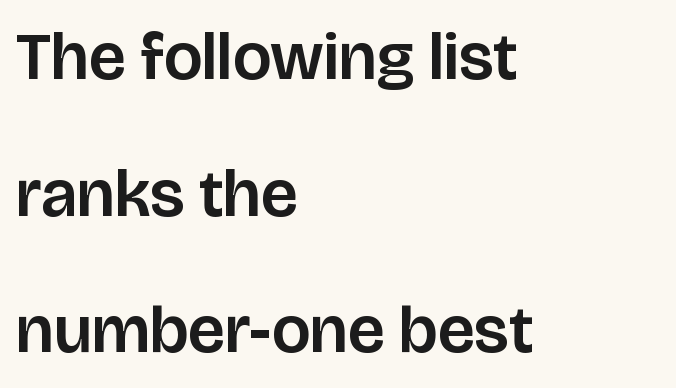
{"serif": "no", "italic": "no", "width": "normal", "stroke_contrast": "low", "x_height": "large", "monospaced": "no", "underline": "no", "align": "left", "line_spacing": "loose", "line_spacing_ratio": 2.04, "letter_spacing": "normal", "letter_spacing_em": 0.0, "glyph_px": 67}
